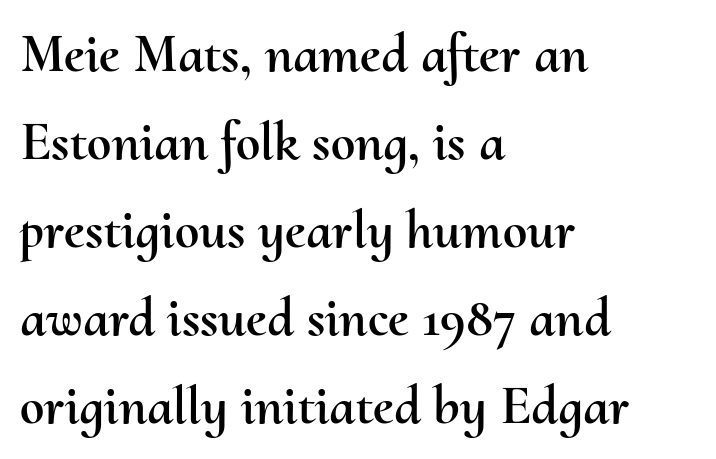
{"italic": "no", "width": "normal", "stroke_contrast": "medium", "x_height": "small", "monospaced": "no", "underline": "no", "align": "left", "line_spacing": "normal", "line_spacing_ratio": 1.6, "letter_spacing": "normal", "letter_spacing_em": 0.0, "glyph_px": 55}
